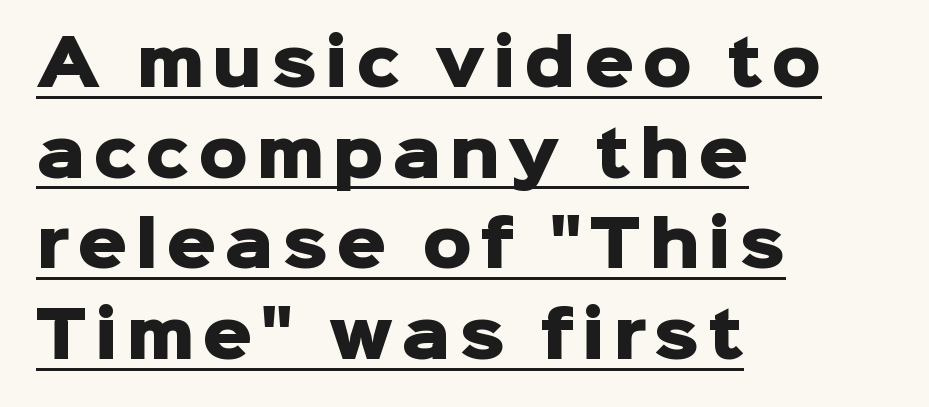
Q: Is the text bold? A: Yes.
Q: Is the text italic (slanted)? A: No, it is upright.
Q: Is the typeface a serif or a sans-serif typeface? A: Sans-serif.
Q: Is the text underlined? A: Yes.
Q: How is the paragraph aligned? A: Left-aligned.
Q: Is the spacing between lines tight, normal or loose? A: Normal.
Q: Width (condensed, normal, or wide)? A: Normal.
Q: Stroke contrast? A: Low.
Q: x-height? A: Medium.
Q: Monospaced? A: No.
